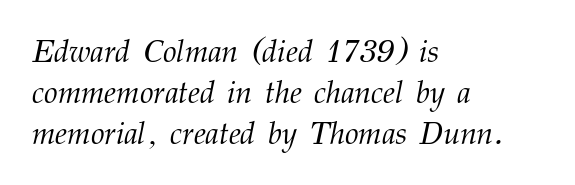
The image shows 31 px light serif type, italic (leaning right); set left-aligned, normal line spacing (1.32x), normal letter spacing, not underlined; medium stroke contrast and a medium x-height.
